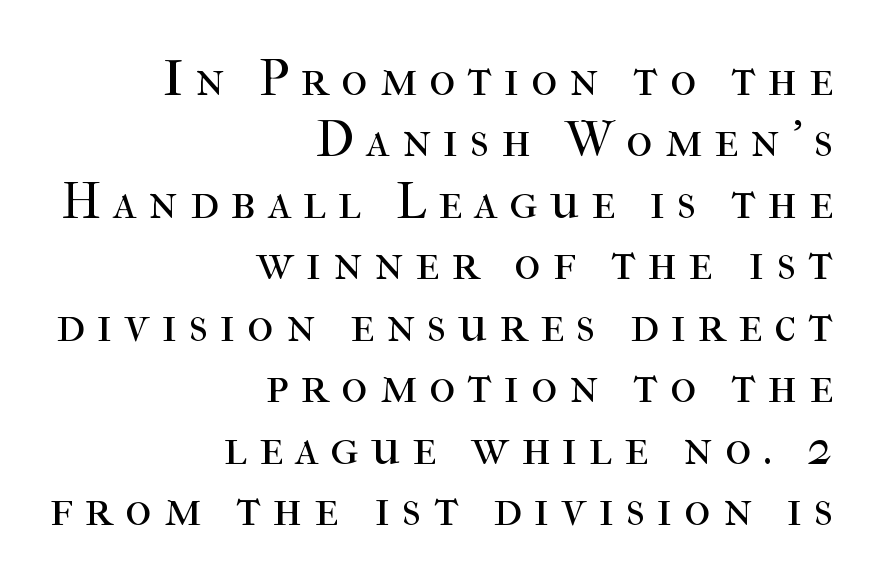
The image shows 50 px regular-weight serif type, upright; set right-aligned, line spacing 1.23x, unusually wide letter spacing (+0.24 em), not underlined; high stroke contrast and a medium x-height.
